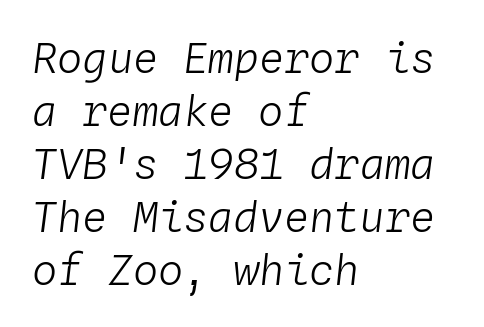
{"italic": "yes", "lean": "right", "slant_degrees": 4, "bold": "no", "weight": "light", "width": "normal", "stroke_contrast": "low", "x_height": "medium", "monospaced": "yes", "underline": "no", "align": "left", "line_spacing": "normal", "line_spacing_ratio": 1.26, "letter_spacing": "normal", "letter_spacing_em": 0.0, "glyph_px": 42}
